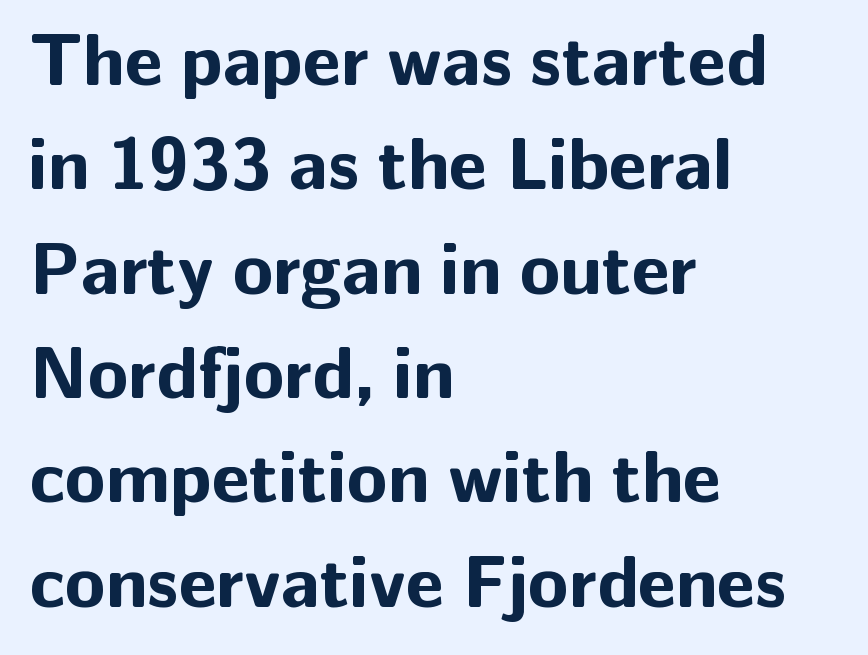
The image shows 74 px bold sans-serif type, upright; set left-aligned, normal line spacing (1.41x), normal letter spacing, not underlined; low stroke contrast and a medium x-height.
